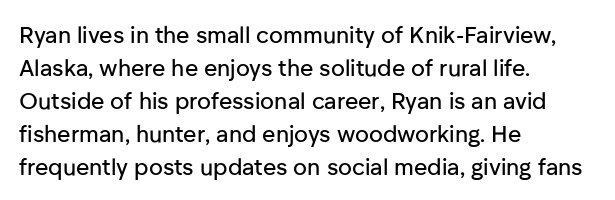
The block of text has a typical density, with ordinary space between rows. Tracking here is standard; glyphs follow each other at the usual distance. The strip under each line holds only bare page. The lettering holds an erect, upright posture throughout. Teacher's note: observe the even left margin — that is flush-left alignment.
